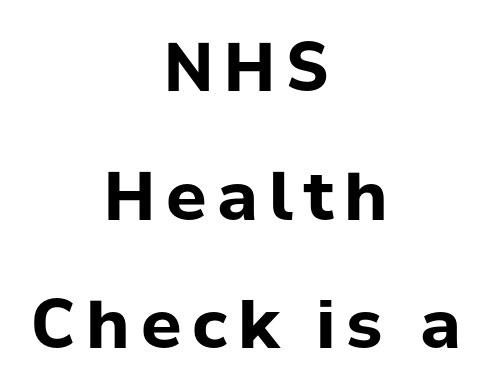
Q: Is the text bold? A: Yes.
Q: Is the text italic (slanted)? A: No, it is upright.
Q: Is the typeface a serif or a sans-serif typeface? A: Sans-serif.
Q: Is the text underlined? A: No.
Q: How is the paragraph aligned? A: Centered.
Q: Is the spacing between lines tight, normal or loose? A: Loose.
Q: Width (condensed, normal, or wide)? A: Normal.
Q: Stroke contrast? A: Low.
Q: x-height? A: Medium.
Q: Monospaced? A: No.
